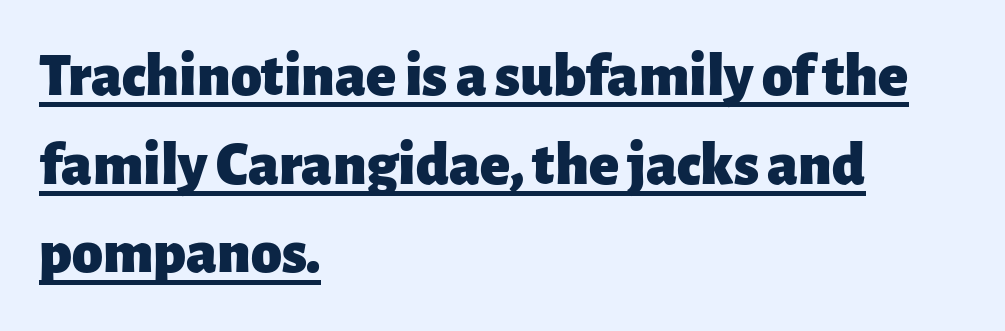
The image shows 62 px heavy sans-serif type, upright; set left-aligned, normal line spacing (1.43x), normal letter spacing, underlined; low stroke contrast and a medium x-height.
